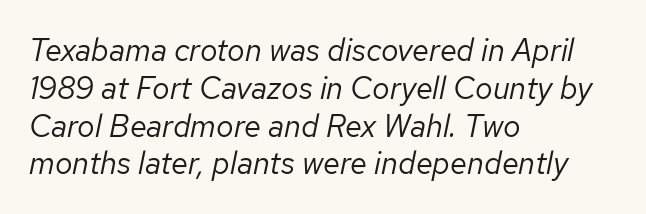
Q: Is the text bold? A: No.
Q: Is the text italic (slanted)? A: Yes, it leans right by about 12 degrees.
Q: Is the text underlined? A: No.
Q: How is the paragraph aligned? A: Left-aligned.
Q: Is the spacing between letters normal or unusually wide? A: Normal.
Q: Width (condensed, normal, or wide)? A: Normal.
Q: Stroke contrast? A: Low.
Q: x-height? A: Medium.
Q: Monospaced? A: No.
